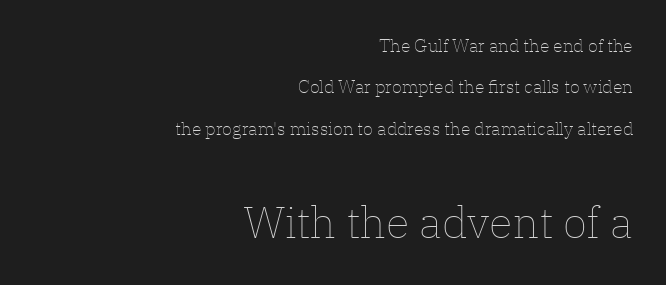
The image shows 44 px thin type, upright; set right-aligned, loose line spacing (2.3x), normal letter spacing, not underlined; the second (bottom) block is 2.44x larger; low stroke contrast and a medium x-height.
